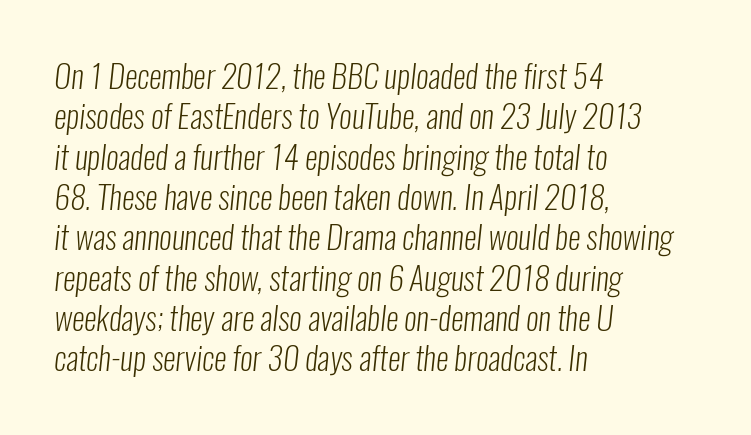
The image shows 32 px light, condensed sans-serif type; set left-aligned, normal line spacing (1.26x), normal letter spacing, not underlined; low stroke contrast and a medium x-height.
